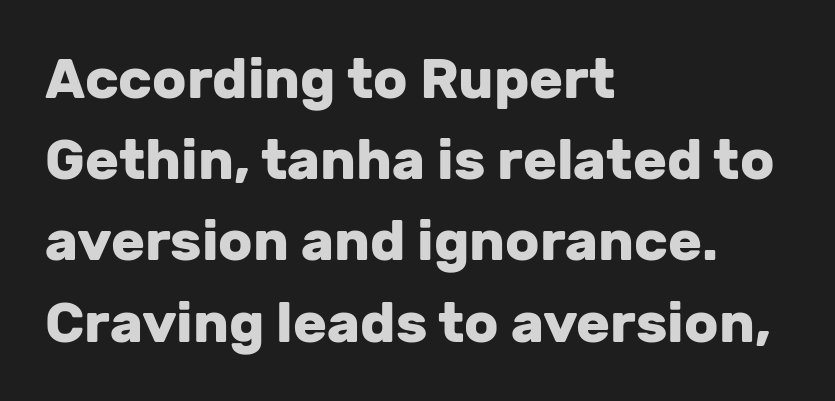
The image shows 56 px heavy sans-serif type, upright; set left-aligned, normal line spacing (1.45x), normal letter spacing, not underlined; low stroke contrast and a medium x-height.
